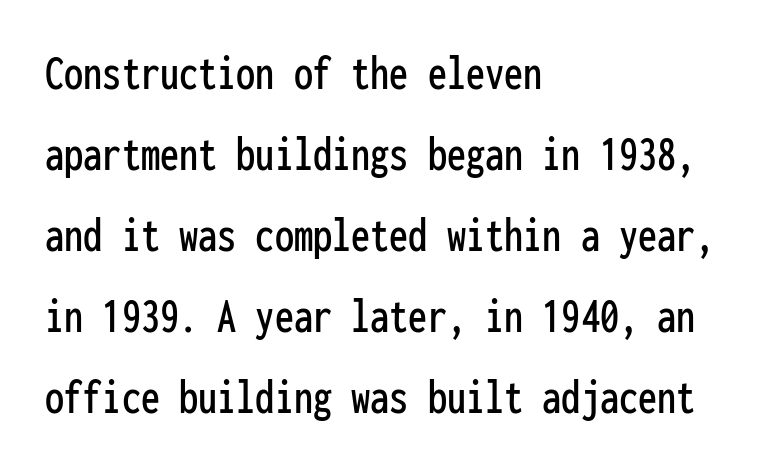
How would I describe the line gaps? Plain and ordinary. Here the designer chose a console-style face with uniform glyph widths. The letterforms sit shoulder to shoulder at normal distance. Casual observation: everything's shoved over to the left. A typesetter would mark this as roman, not italic. The specimen omits any rule beneath the text block's lines.
